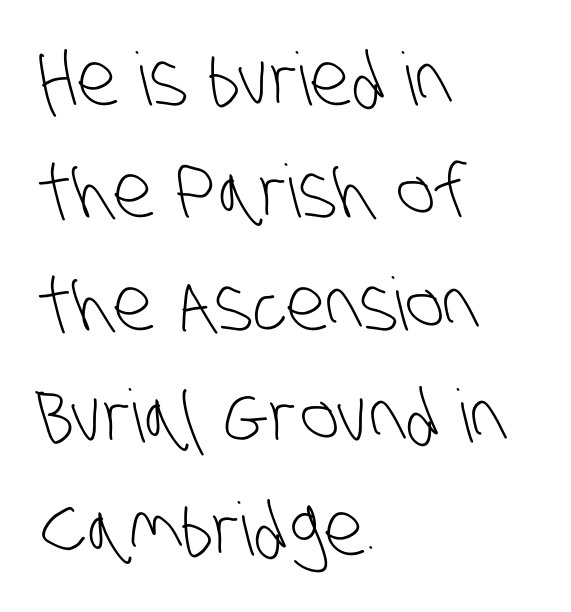
The image shows 73 px light, condensed sans-serif type; set left-aligned, normal line spacing (1.54x), normal letter spacing, not underlined; low stroke contrast and a large x-height.
